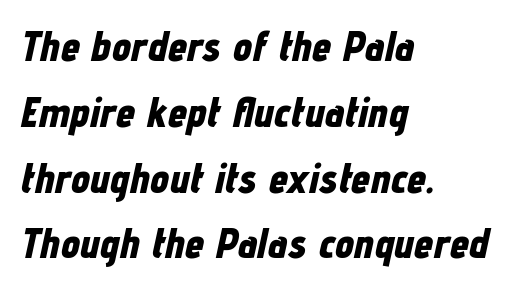
The image shows 43 px bold, condensed type, italic (leaning right); set left-aligned, normal line spacing (1.53x), normal letter spacing, not underlined; low stroke contrast and a medium x-height.
